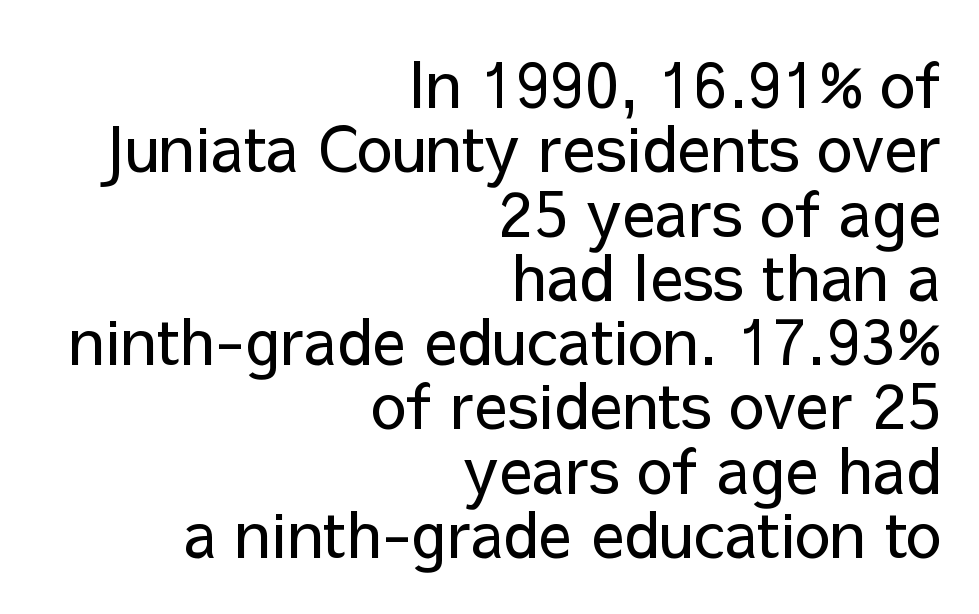
The image shows 63 px regular-weight sans-serif type, upright; set right-aligned, tight line spacing (1.02x), normal letter spacing, not underlined; low stroke contrast and a medium x-height.
